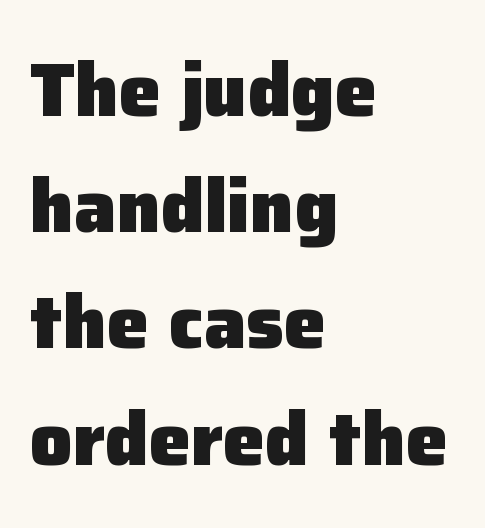
{"serif": "no", "italic": "no", "bold": "yes", "weight": "heavy", "width": "normal", "stroke_contrast": "low", "x_height": "medium", "monospaced": "no", "underline": "no", "align": "left", "line_spacing": "normal", "line_spacing_ratio": 1.55, "letter_spacing": "normal", "letter_spacing_em": 0.0, "glyph_px": 75}
